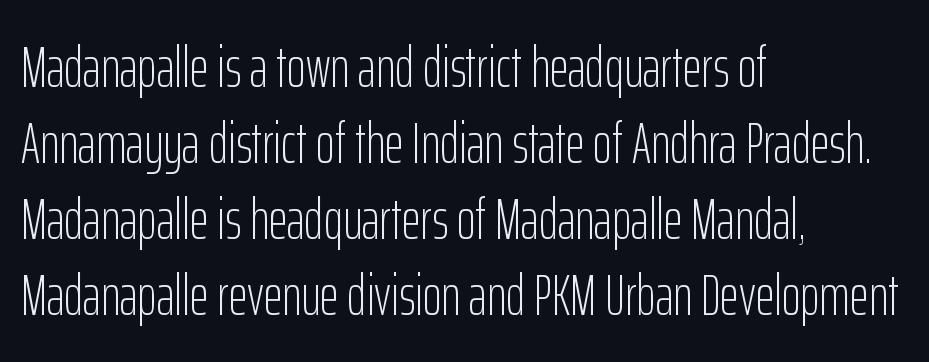
The image shows 58 px light, condensed sans-serif type, upright; set left-aligned, normal line spacing (1.31x), normal letter spacing, not underlined; low stroke contrast and a medium x-height.
